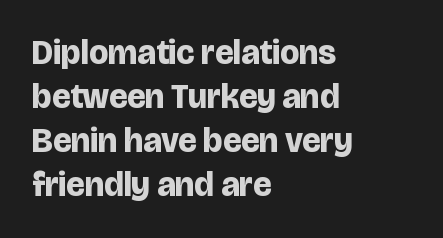
{"serif": "no", "italic": "no", "bold": "yes", "weight": "bold", "width": "normal", "stroke_contrast": "low", "x_height": "large", "monospaced": "no", "underline": "no", "align": "left", "line_spacing": "normal", "line_spacing_ratio": 1.29, "letter_spacing": "normal", "letter_spacing_em": 0.0, "glyph_px": 34}
